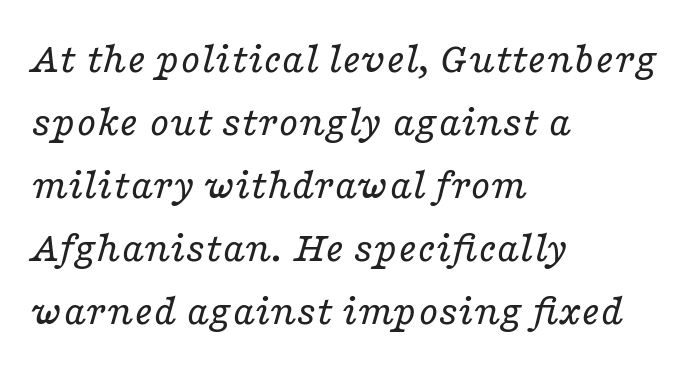
Q: Is the text bold? A: No.
Q: Is the text italic (slanted)? A: Yes, it leans right by about 16 degrees.
Q: Is the typeface a serif or a sans-serif typeface? A: Serif.
Q: Is the text underlined? A: No.
Q: How is the paragraph aligned? A: Left-aligned.
Q: Is the spacing between letters normal or unusually wide? A: Normal.
Q: Is the spacing between lines tight, normal or loose? A: Normal.
Q: Width (condensed, normal, or wide)? A: Wide.
Q: Stroke contrast? A: Low.
Q: x-height? A: Medium.
Q: Monospaced? A: No.
